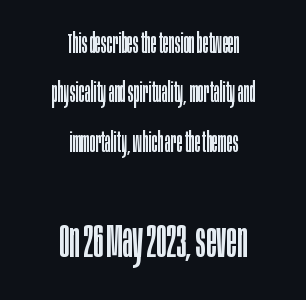
Q: Is the text bold? A: No.
Q: Is the text italic (slanted)? A: No, it is upright.
Q: Is the typeface a serif or a sans-serif typeface? A: Sans-serif.
Q: Is the text underlined? A: No.
Q: How is the paragraph aligned? A: Centered.
Q: Is the spacing between letters normal or unusually wide? A: Normal.
Q: Which block of text is set in a larger size, the first (top) or the second (bottom)? A: The second (bottom) one.
Q: Width (condensed, normal, or wide)? A: Condensed.
Q: Stroke contrast? A: Low.
Q: x-height? A: Large.
Q: Monospaced? A: No.
